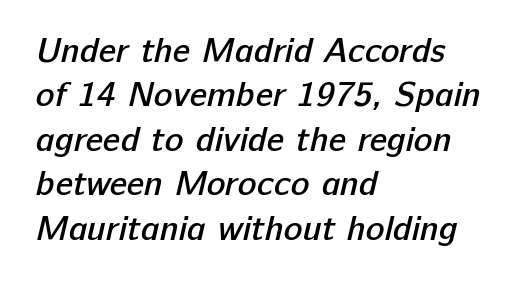
The image shows 35 px semibold sans-serif type; set left-aligned, normal line spacing (1.27x), normal letter spacing, not underlined; low stroke contrast and a medium x-height.
